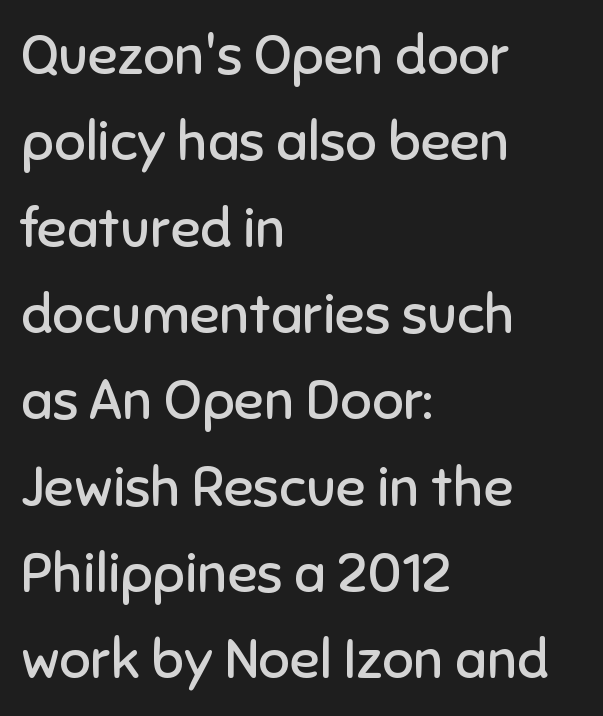
Each line starts at the same left margin while the right side varies. The glyphs are unaccompanied by any horizontal stroke below them. Rows of type keep a routine distance in the vertical direction. Serif or sans? Sans — the stroke terminals are bare.
